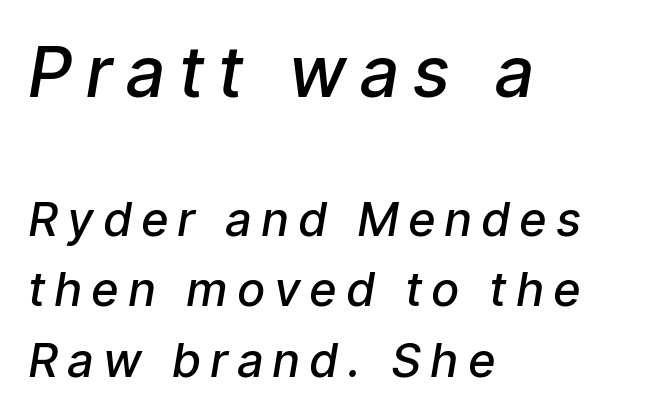
{"italic": "yes", "lean": "right", "slant_degrees": 9, "bold": "semi", "weight": "semibold", "width": "condensed", "stroke_contrast": "low", "x_height": "medium", "monospaced": "no", "underline": "no", "align": "left", "line_spacing": "normal", "line_spacing_ratio": 1.5, "letter_spacing": "wide", "letter_spacing_em": 0.23, "larger_block": "first", "size_ratio": 1.49, "glyph_px": 70}
